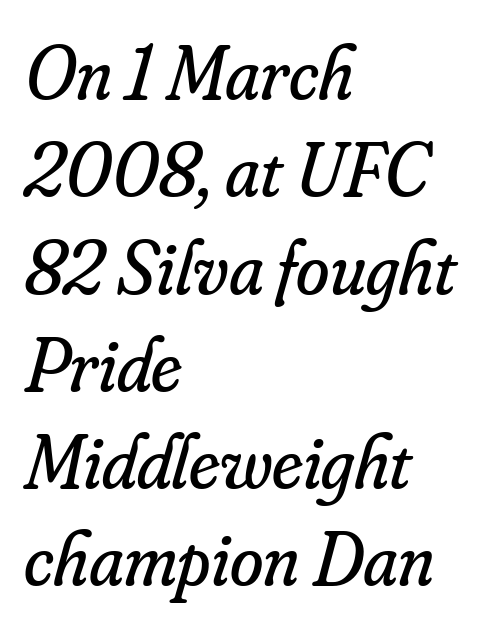
The image shows 76 px regular-weight serif type, italic (leaning right); set left-aligned, normal line spacing (1.28x), normal letter spacing, not underlined; low stroke contrast and a small x-height.
